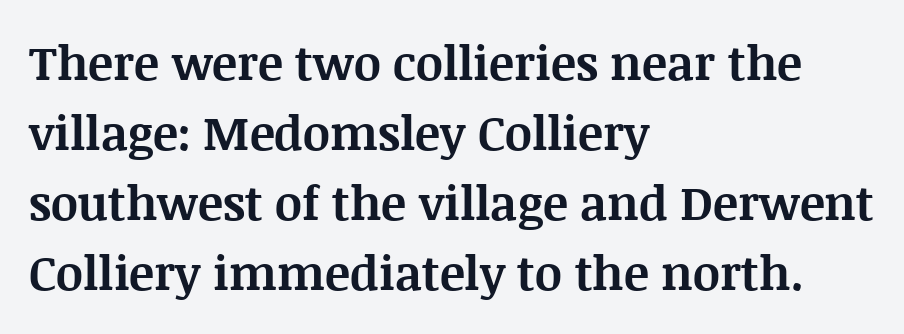
{"serif": "yes", "italic": "no", "bold": "yes", "weight": "bold", "width": "normal", "stroke_contrast": "medium", "x_height": "large", "monospaced": "no", "underline": "no", "align": "left", "line_spacing": "normal", "line_spacing_ratio": 1.49, "letter_spacing": "normal", "letter_spacing_em": 0.0, "glyph_px": 47}
